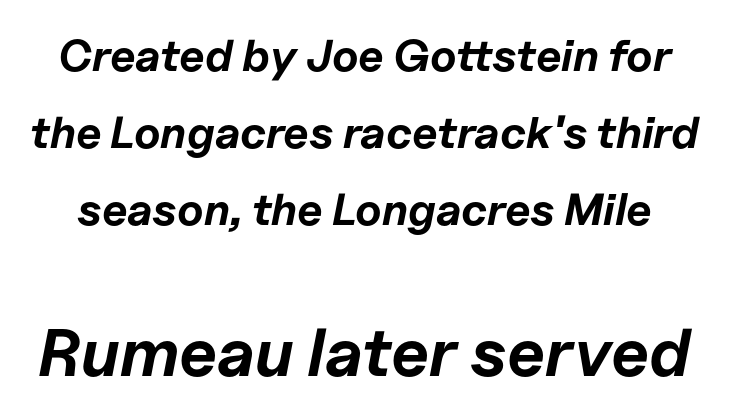
The letterforms sit shoulder to shoulder at normal distance. The letters are slanted; this is an italic face. Typesetter's note: full bold, strokes at maximum text heaviness. Think of a printed novel: that variable character pitch is what you see here. The foot of each line stays bare and open. The following chunk of copy outweighs the initial chunk in type size.
